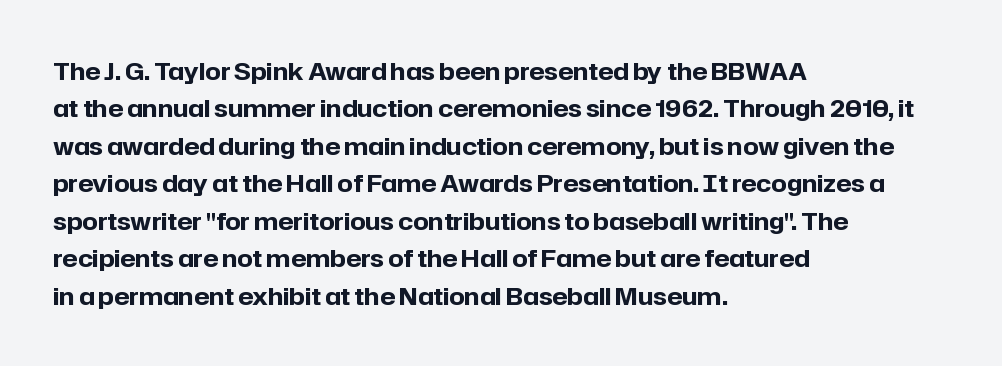
Q: Is the text bold? A: Yes.
Q: Is the text italic (slanted)? A: No, it is upright.
Q: Is the text underlined? A: No.
Q: How is the paragraph aligned? A: Left-aligned.
Q: Is the spacing between letters normal or unusually wide? A: Normal.
Q: Is the spacing between lines tight, normal or loose? A: Normal.
